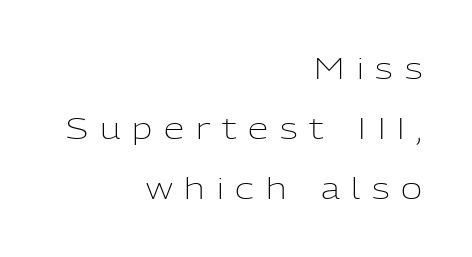
{"serif": "no", "italic": "no", "bold": "no", "weight": "light", "width": "normal", "stroke_contrast": "low", "x_height": "medium", "monospaced": "no", "underline": "no", "align": "right", "line_spacing": "loose", "line_spacing_ratio": 2.07, "letter_spacing": "wide", "letter_spacing_em": 0.41, "glyph_px": 29}
